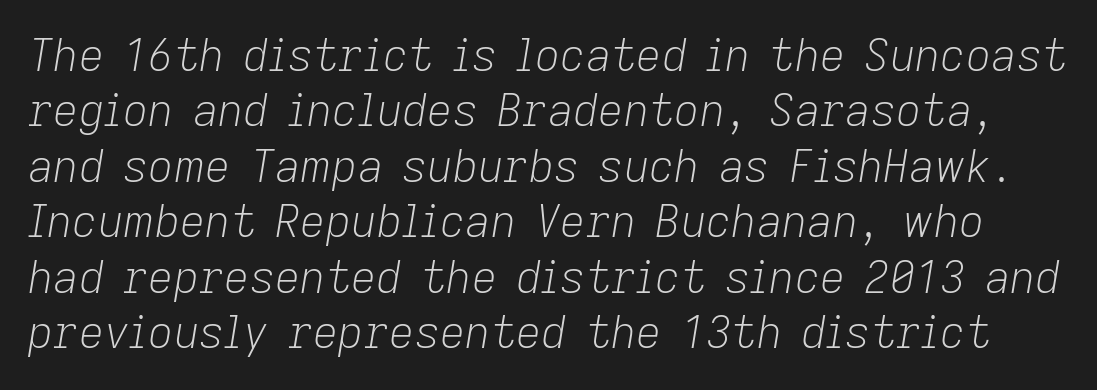
One glance says typical: line gaps are just what's usual. The letters are slanted; this is an italic face. Compared with typical body copy, the letter spacing here is the same. Lines of text with bare space underneath.
